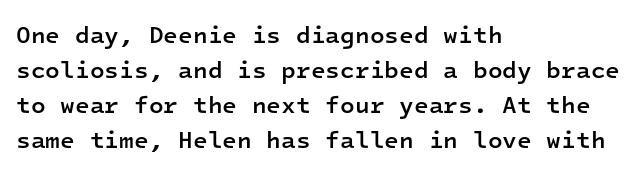
The image shows 24 px text type, upright; set left-aligned, normal line spacing (1.46x), normal letter spacing, not underlined.
